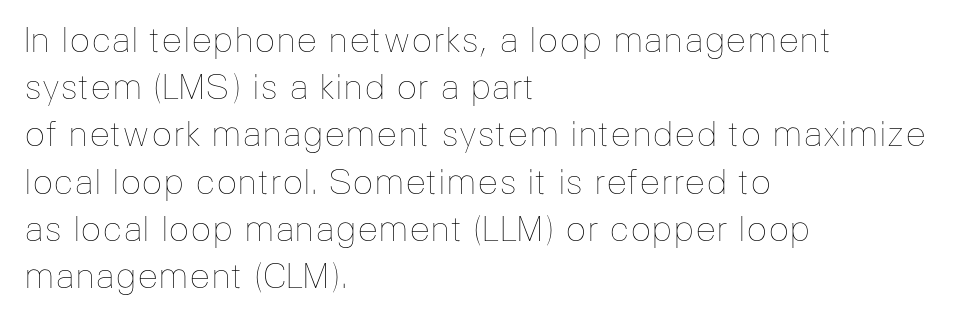
The image shows 35 px thin type, upright; set left-aligned, normal line spacing (1.35x), normal letter spacing, not underlined; low stroke contrast and a medium x-height.
